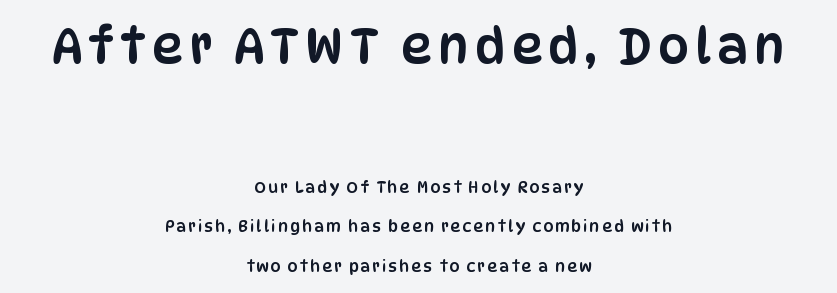
Short and long lines alike share a common midpoint. Honestly, there is no underline to notice here at all. Visually, the top section dominates because its glyphs are scaled up. The font's upright variant was chosen for this text.
